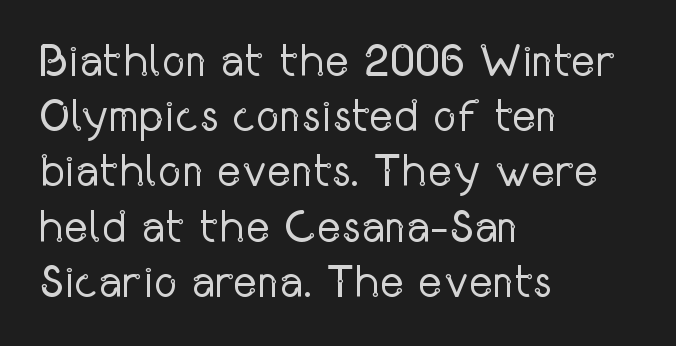
{"serif": "no", "italic": "no", "bold": "no", "weight": "regular", "width": "condensed", "stroke_contrast": "low", "x_height": "medium", "monospaced": "no", "underline": "no", "align": "left", "line_spacing_ratio": 1.2, "letter_spacing": "normal", "letter_spacing_em": 0.0, "glyph_px": 46}
